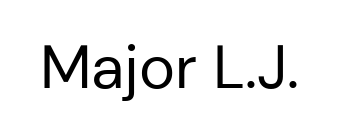
The image shows 61 px regular-weight sans-serif type, upright; set normal letter spacing, not underlined; low stroke contrast and a medium x-height.
